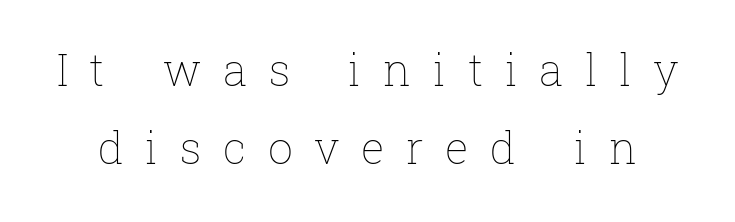
The letterforms stand isolated, each surrounded by extra space. This is roman type, the default non-slanted kind. No letter is thick-stroked: the sample isn't bold. Plain, unruled lines of type.
